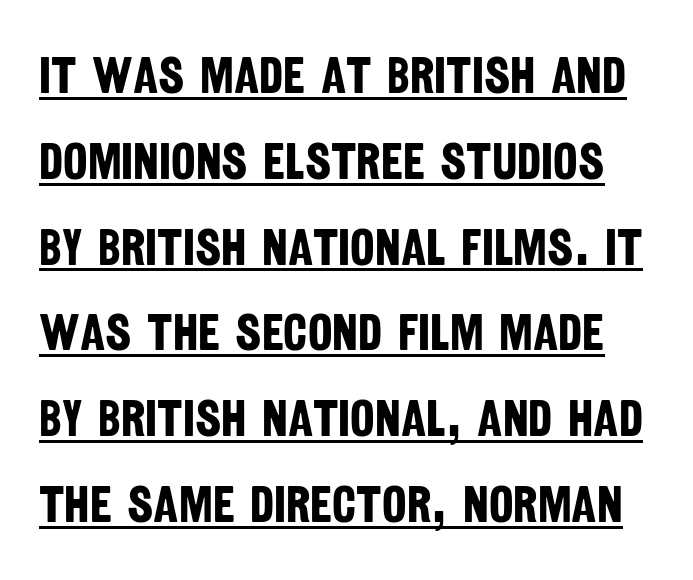
{"serif": "no", "bold": "yes", "weight": "bold", "width": "condensed", "stroke_contrast": "low", "x_height": "large", "monospaced": "no", "underline": "yes", "line_spacing": "normal", "line_spacing_ratio": 1.65, "letter_spacing": "normal", "letter_spacing_em": 0.0, "glyph_px": 52}
